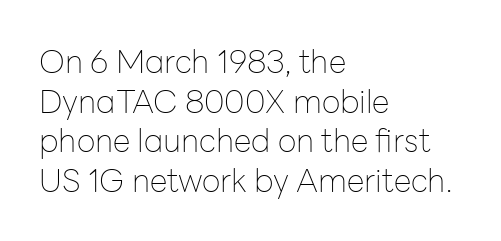
This sample has the flowing, uneven cadence of proportional lettering. The lettering stays uniformly vertical, giving the passage a roman look. A clean baseline with only descenders dipping below it. Grotesque or geometric, the face here clearly has no serifs. The passage is arranged the way most books set body copy — flush left. Nothing heavy about these letters — not bold at all.
